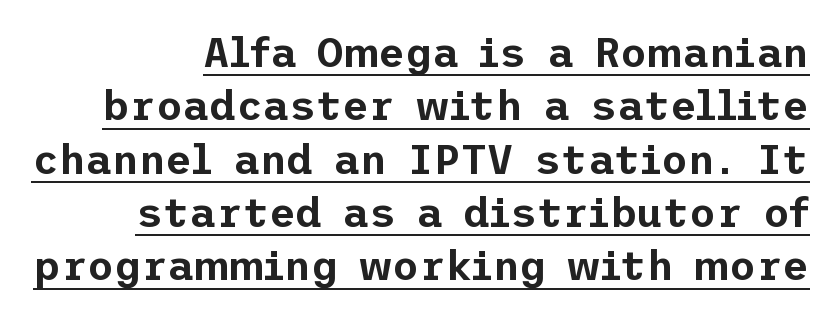
Q: Is the text italic (slanted)? A: No, it is upright.
Q: Is the typeface a serif or a sans-serif typeface? A: Sans-serif.
Q: Is the text underlined? A: Yes.
Q: How is the paragraph aligned? A: Right-aligned.
Q: Is the spacing between letters normal or unusually wide? A: Normal.
Q: Is the spacing between lines tight, normal or loose? A: Normal.
Q: Width (condensed, normal, or wide)? A: Normal.
Q: Stroke contrast? A: Low.
Q: x-height? A: Medium.
